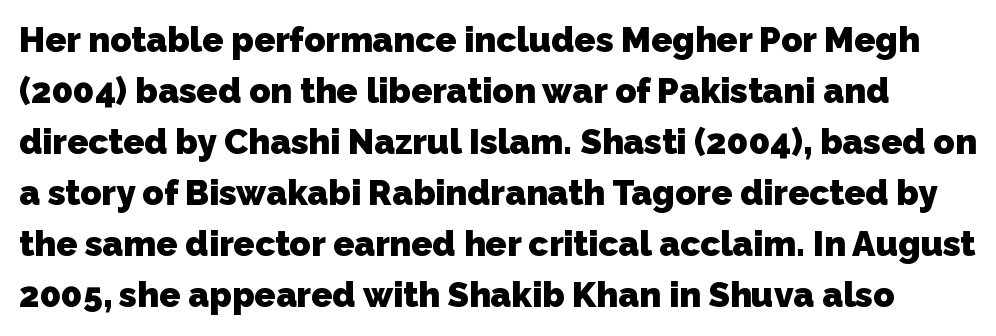
{"serif": "no", "bold": "yes", "weight": "heavy", "width": "normal", "stroke_contrast": "low", "x_height": "medium", "monospaced": "no", "underline": "no", "line_spacing": "normal", "line_spacing_ratio": 1.46, "letter_spacing": "normal", "letter_spacing_em": 0.0, "glyph_px": 35}
